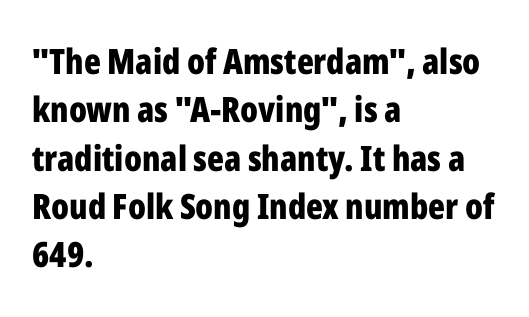
Q: Is the text bold? A: Yes.
Q: Is the text italic (slanted)? A: No, it is upright.
Q: Is the typeface a serif or a sans-serif typeface? A: Sans-serif.
Q: Is the text underlined? A: No.
Q: How is the paragraph aligned? A: Left-aligned.
Q: Is the spacing between letters normal or unusually wide? A: Normal.
Q: Is the spacing between lines tight, normal or loose? A: Normal.
Q: Width (condensed, normal, or wide)? A: Condensed.
Q: Stroke contrast? A: Low.
Q: x-height? A: Medium.
Q: Monospaced? A: No.
